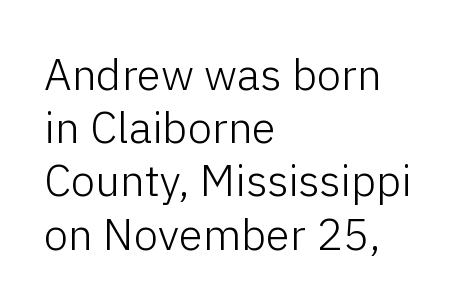
{"serif": "no", "italic": "no", "bold": "no", "weight": "light", "width": "normal", "stroke_contrast": "low", "x_height": "medium", "monospaced": "no", "underline": "no", "align": "left", "line_spacing_ratio": 1.21, "letter_spacing": "normal", "letter_spacing_em": 0.0, "glyph_px": 44}
